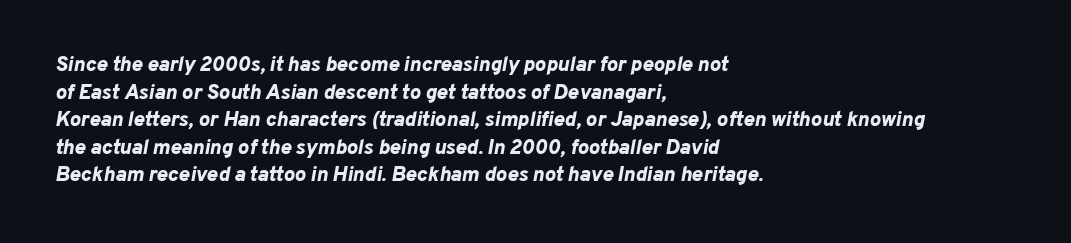
{"italic": "yes", "lean": "right", "slant_degrees": 10, "bold": "yes", "underline": "no", "align": "left", "line_spacing": "normal", "line_spacing_ratio": 1.31, "letter_spacing": "normal", "letter_spacing_em": 0.0, "glyph_px": 21}
